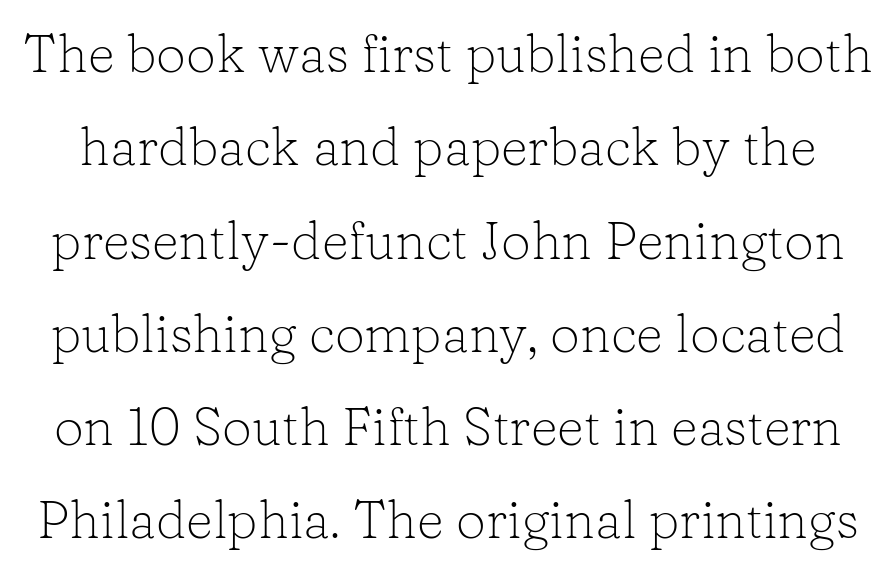
Q: Is the text bold? A: No.
Q: Is the text italic (slanted)? A: No, it is upright.
Q: Is the typeface a serif or a sans-serif typeface? A: Serif.
Q: Is the text underlined? A: No.
Q: Is the spacing between letters normal or unusually wide? A: Normal.
Q: Width (condensed, normal, or wide)? A: Normal.
Q: Stroke contrast? A: Low.
Q: x-height? A: Medium.
Q: Monospaced? A: No.
